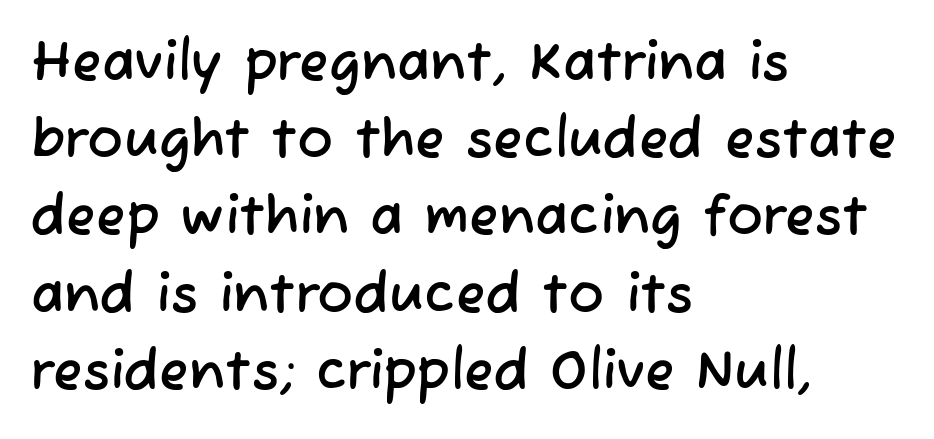
{"serif": "no", "width": "normal", "stroke_contrast": "low", "x_height": "medium", "monospaced": "no", "underline": "no", "align": "left", "line_spacing": "normal", "line_spacing_ratio": 1.43, "letter_spacing": "normal", "letter_spacing_em": 0.0, "glyph_px": 54}
